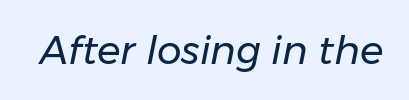
The zone under the glyphs is completely vacant. Quick note: italic. Think of a printed novel: that variable character pitch is what you see here. A light-to-regular cut is what we see here.
